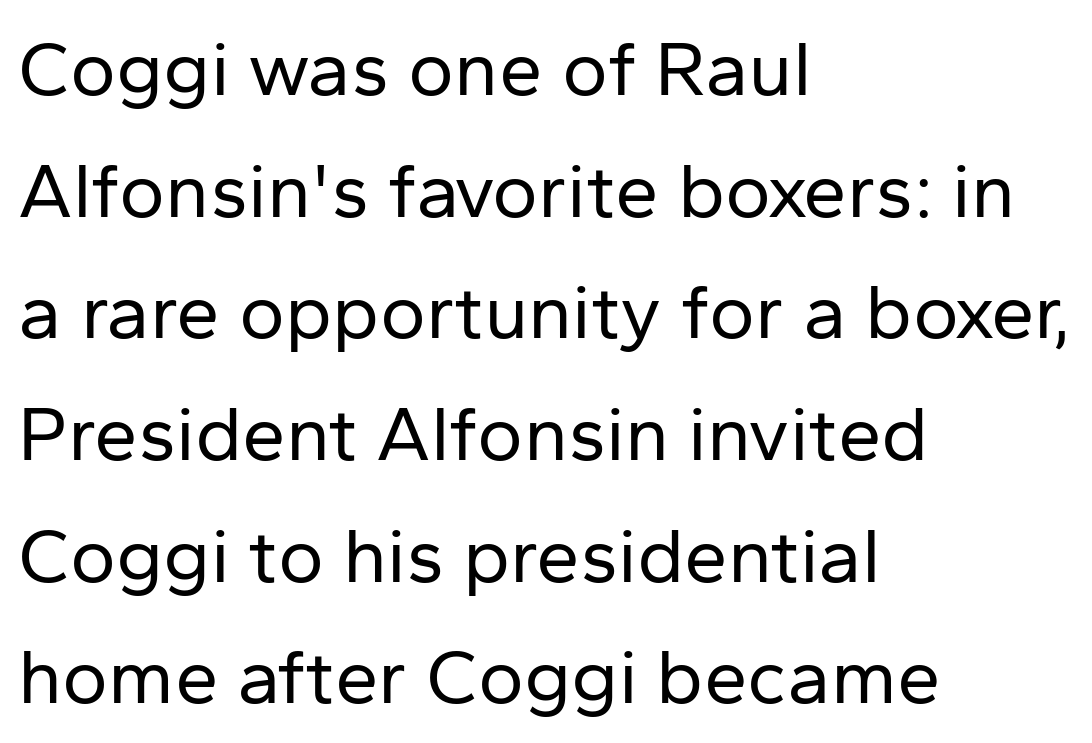
The image shows 78 px regular-weight sans-serif type, upright; set left-aligned, normal line spacing (1.56x), normal letter spacing, not underlined; low stroke contrast and a medium x-height.
